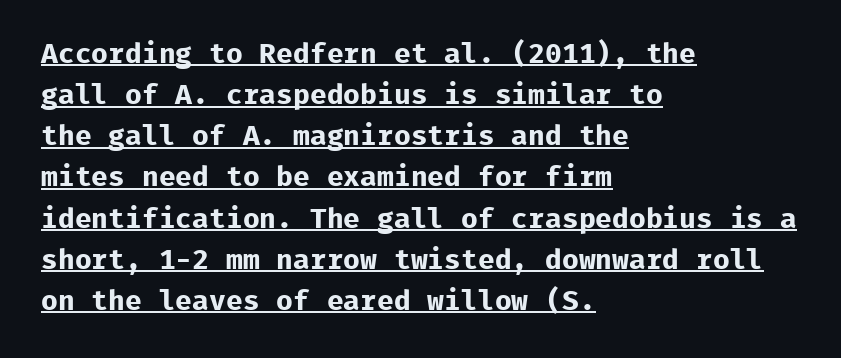
Examine the stroke ends and you'll find no serifs. A dark, heavy texture on the line: the type is bold. This is the regular roman posture of the typeface. The letters march in equal steps, a hallmark of fixed-pitch type. Teacher's note: observe the even left margin — that is flush-left alignment.
